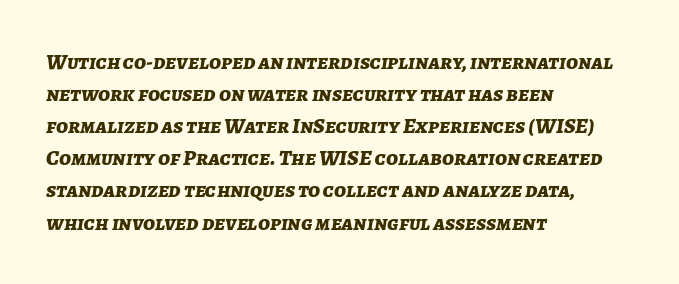
The image shows 22 px bold type, italic (leaning right); set left-aligned, normal line spacing (1.46x), normal letter spacing, not underlined.
